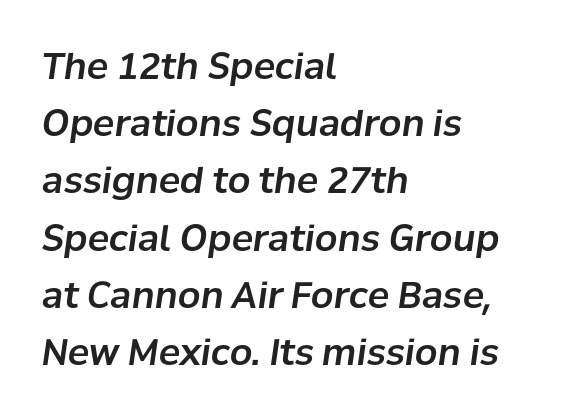
{"italic": "yes", "lean": "right", "slant_degrees": 8, "width": "normal", "stroke_contrast": "low", "x_height": "medium", "monospaced": "no", "underline": "no", "align": "left", "line_spacing": "normal", "line_spacing_ratio": 1.59, "letter_spacing": "normal", "letter_spacing_em": 0.0, "glyph_px": 36}
